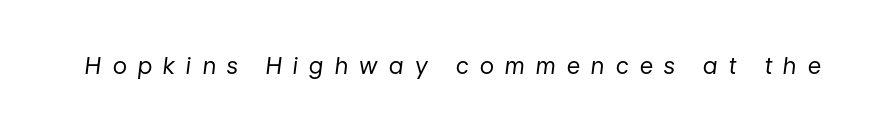
The image shows 23 px text type, italic (leaning right); set unusually wide letter spacing (+0.5 em), not underlined.
